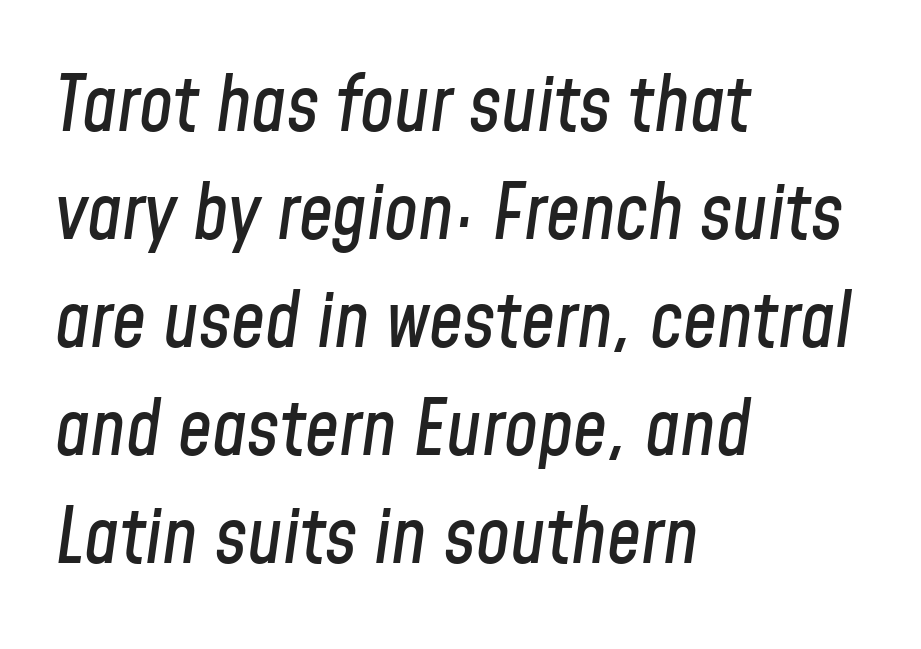
The image shows 76 px condensed type, italic (leaning right); set left-aligned, normal line spacing (1.42x), normal letter spacing, not underlined; low stroke contrast and a medium x-height.
